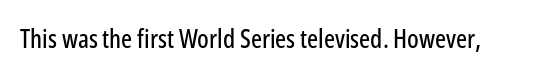
The image shows 26 px text type, upright; set normal letter spacing, not underlined.
